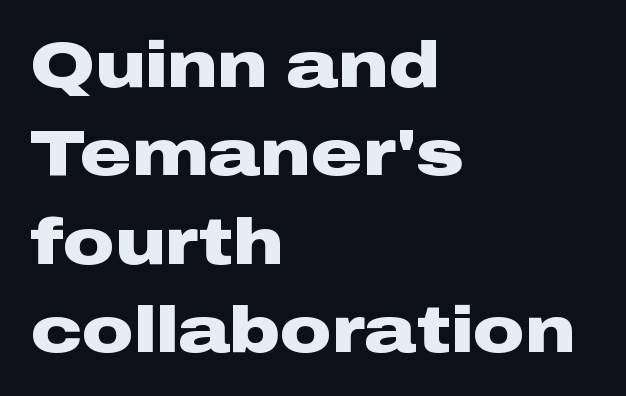
{"serif": "no", "italic": "no", "bold": "yes", "weight": "heavy", "width": "wide", "stroke_contrast": "low", "x_height": "medium", "monospaced": "no", "underline": "no", "align": "left", "line_spacing": "normal", "line_spacing_ratio": 1.38, "letter_spacing": "normal", "letter_spacing_em": 0.0, "glyph_px": 64}
